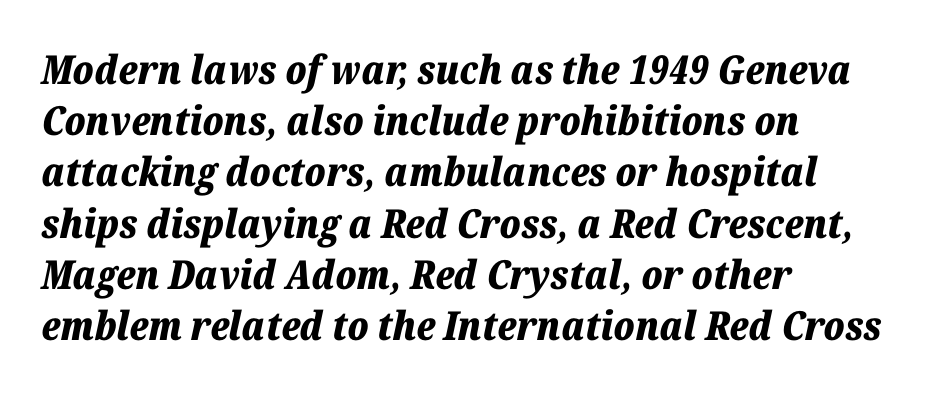
{"italic": "yes", "lean": "right", "slant_degrees": 12, "bold": "yes", "weight": "bold", "width": "normal", "stroke_contrast": "low", "x_height": "medium", "monospaced": "no", "underline": "no", "align": "left", "line_spacing": "normal", "line_spacing_ratio": 1.28, "letter_spacing": "normal", "letter_spacing_em": 0.0, "glyph_px": 40}
